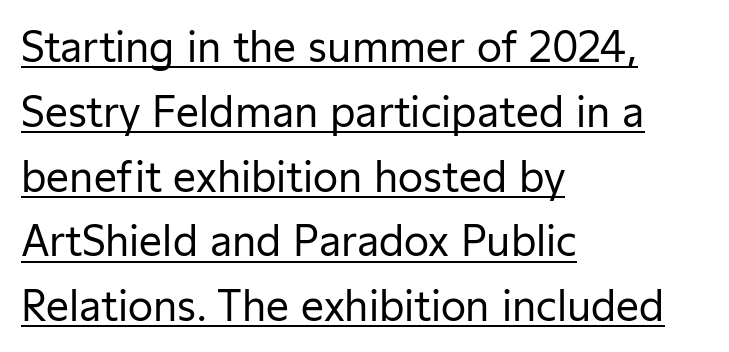
{"serif": "no", "italic": "no", "bold": "no", "weight": "regular", "width": "normal", "stroke_contrast": "low", "x_height": "medium", "monospaced": "no", "underline": "yes", "align": "left", "line_spacing": "normal", "line_spacing_ratio": 1.58, "letter_spacing": "normal", "letter_spacing_em": 0.0, "glyph_px": 41}
